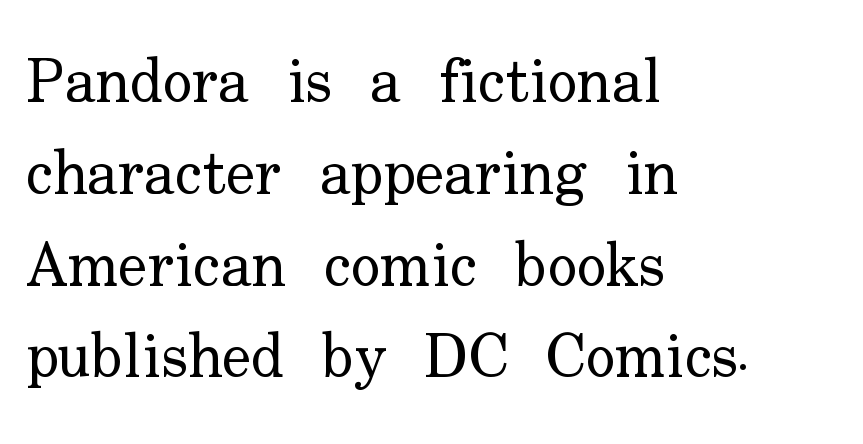
{"serif": "yes", "italic": "no", "bold": "no", "weight": "regular", "width": "normal", "stroke_contrast": "low", "x_height": "small", "monospaced": "no", "underline": "no", "align": "left", "line_spacing": "normal", "line_spacing_ratio": 1.48, "letter_spacing": "normal", "letter_spacing_em": 0.0, "glyph_px": 62}
